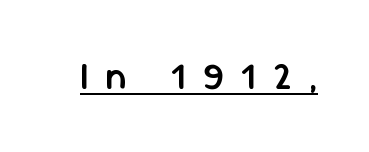
{"serif": "no", "italic": "no", "bold": "semi", "weight": "semibold", "width": "normal", "stroke_contrast": "low", "x_height": "medium", "monospaced": "no", "underline": "yes", "letter_spacing": "wide", "letter_spacing_em": 0.47, "glyph_px": 37}
